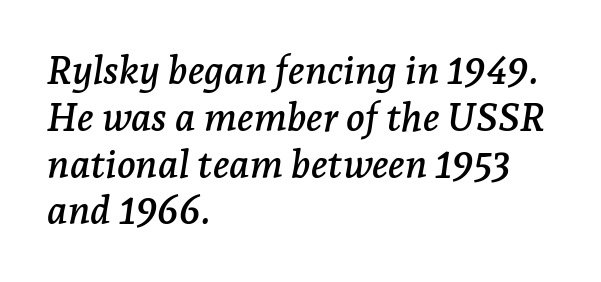
{"serif": "yes", "italic": "yes", "lean": "right", "slant_degrees": 7, "width": "normal", "stroke_contrast": "low", "x_height": "medium", "monospaced": "no", "underline": "no", "align": "left", "line_spacing_ratio": 1.2, "letter_spacing": "normal", "letter_spacing_em": 0.0, "glyph_px": 39}
